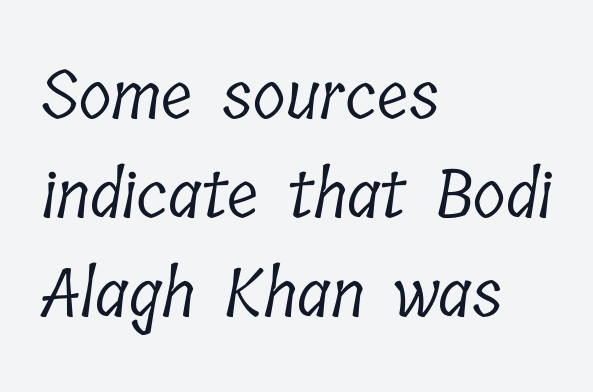
Q: Is the text bold? A: No.
Q: Is the typeface a serif or a sans-serif typeface? A: Serif.
Q: Is the text underlined? A: No.
Q: How is the paragraph aligned? A: Left-aligned.
Q: Is the spacing between letters normal or unusually wide? A: Normal.
Q: Is the spacing between lines tight, normal or loose? A: Normal.
Q: Width (condensed, normal, or wide)? A: Condensed.
Q: Stroke contrast? A: Low.
Q: x-height? A: Medium.
Q: Monospaced? A: No.
